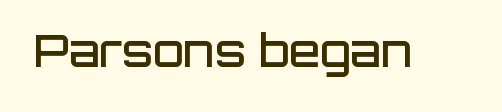
{"serif": "no", "italic": "no", "bold": "semi", "weight": "semibold", "width": "normal", "stroke_contrast": "low", "x_height": "large", "monospaced": "no", "underline": "no", "letter_spacing": "normal", "letter_spacing_em": 0.0, "glyph_px": 45}
